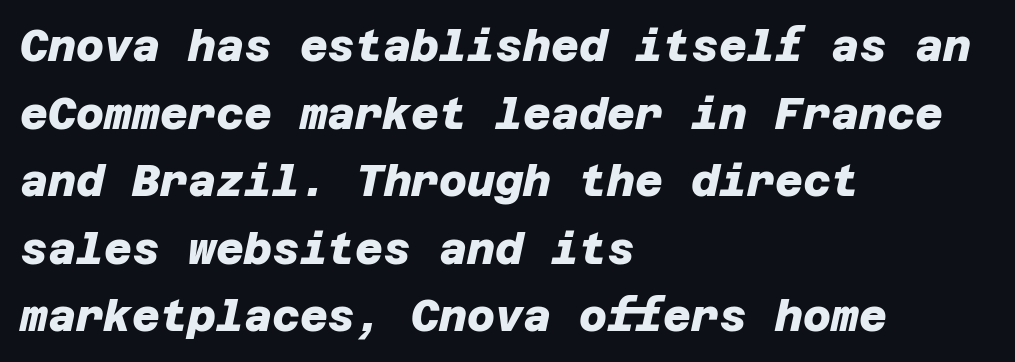
{"serif": "no", "bold": "yes", "weight": "heavy", "width": "normal", "stroke_contrast": "low", "x_height": "large", "underline": "no", "align": "left", "line_spacing": "normal", "line_spacing_ratio": 1.57, "letter_spacing": "normal", "letter_spacing_em": 0.0, "glyph_px": 43}
